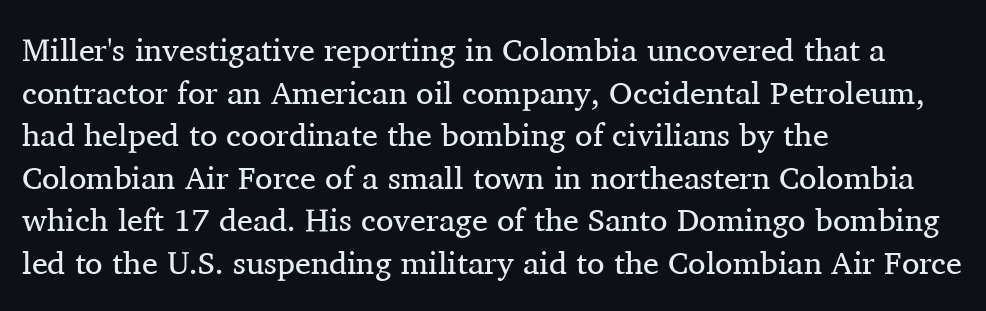
Q: Is the text bold? A: No.
Q: Is the text italic (slanted)? A: No, it is upright.
Q: Is the typeface a serif or a sans-serif typeface? A: Serif.
Q: Is the text underlined? A: No.
Q: How is the paragraph aligned? A: Left-aligned.
Q: Is the spacing between letters normal or unusually wide? A: Normal.
Q: Is the spacing between lines tight, normal or loose? A: Normal.
Q: Width (condensed, normal, or wide)? A: Normal.
Q: Stroke contrast? A: Medium.
Q: x-height? A: Medium.
Q: Monospaced? A: No.
